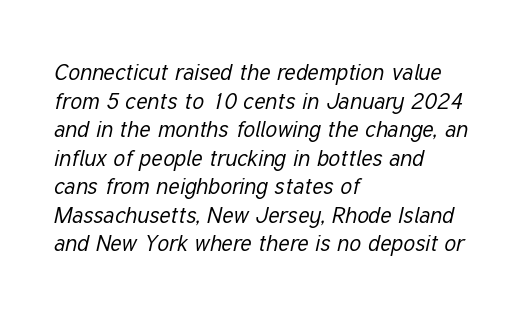
The image shows 23 px text type, italic (leaning right); set left-aligned, line spacing 1.24x, normal letter spacing, not underlined.
